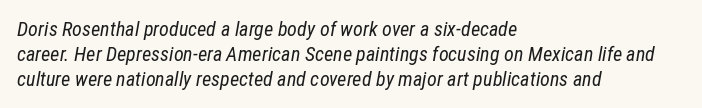
Q: Is the text bold? A: No.
Q: Is the text italic (slanted)? A: Yes, it leans right by about 12 degrees.
Q: Is the text underlined? A: No.
Q: How is the paragraph aligned? A: Left-aligned.
Q: Is the spacing between letters normal or unusually wide? A: Normal.
Q: Is the spacing between lines tight, normal or loose? A: Normal.
